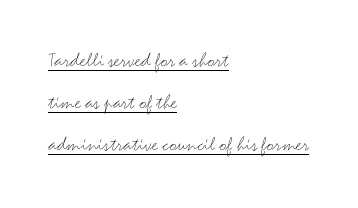
The image shows 21 px text type; set left-aligned, loose line spacing (2.01x), normal letter spacing, underlined.
